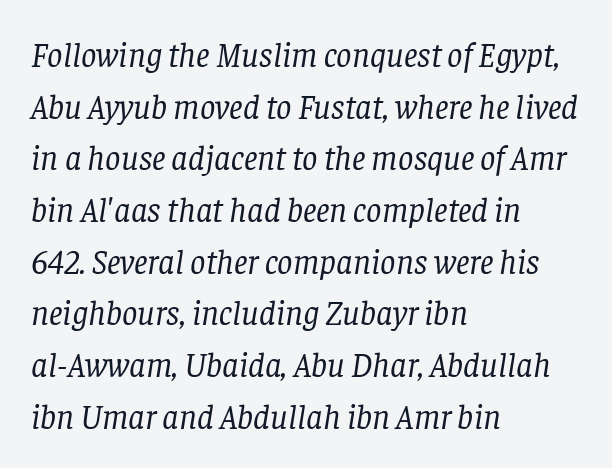
The zone under the glyphs is completely vacant. You could call the tracking neutral — neither tight nor loose. Varying glyph widths throughout — classic text-font behaviour. A serif font was chosen for this passage. In terms of leading, this rendering sits right in the middle.
